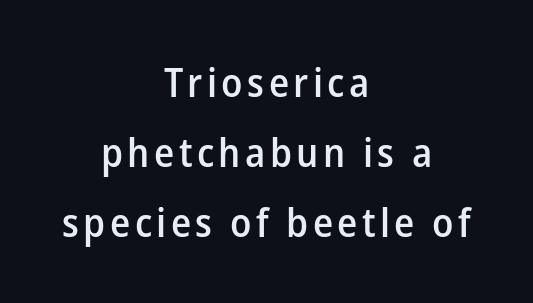
The image shows 40 px semibold sans-serif type, upright; set centered, line spacing 1.75x, not underlined; low stroke contrast and a medium x-height.
